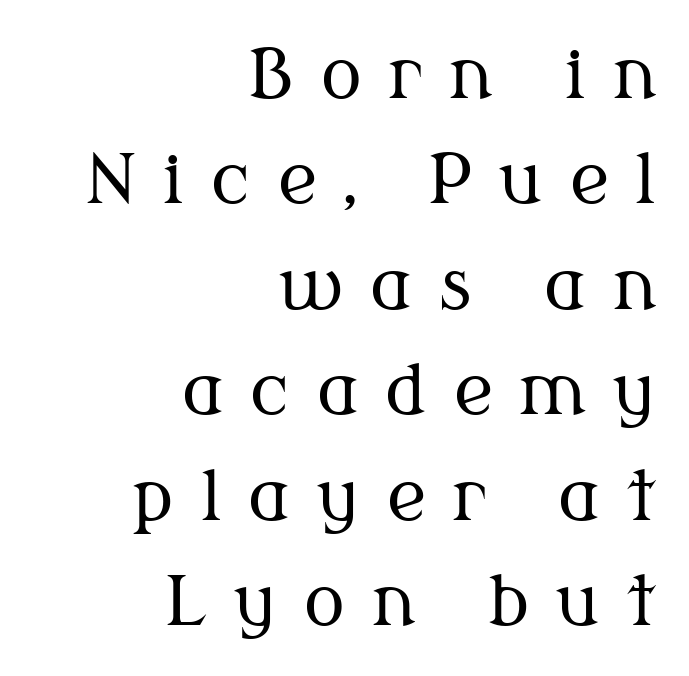
The image shows 68 px regular-weight serif type, upright; set right-aligned, normal line spacing (1.55x), unusually wide letter spacing (+0.4 em), not underlined; medium stroke contrast and a medium x-height.
